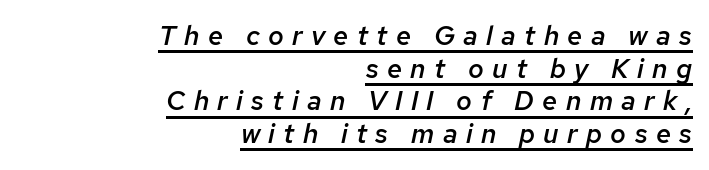
The tracking reads as deliberately expanded to a designer's eye. The passage shown is underscored from start to finish. The paragraph has a hard right edge and a soft left edge. In terms of posture, this sample is oblique. Slightly chunky letters — semibold, I'd say, not full bold.
